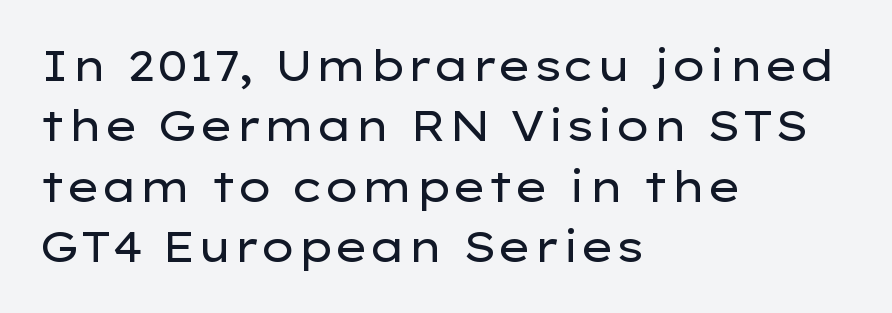
{"serif": "no", "italic": "no", "bold": "no", "weight": "regular", "width": "wide", "stroke_contrast": "low", "x_height": "medium", "monospaced": "no", "underline": "no", "align": "left", "line_spacing": "normal", "line_spacing_ratio": 1.44, "letter_spacing": "normal", "letter_spacing_em": 0.0, "glyph_px": 42}
